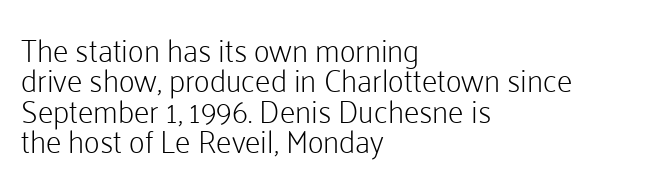
Heft: none added — not bold. Inter-character spacing is left at the font's built-in metrics. Proportional: the letters do not fall into vertical columns. The space beneath each line is pristine and unruled. Regarding serifs, this sample does without them. Students, observe: this is what under-led, compact text looks like.
